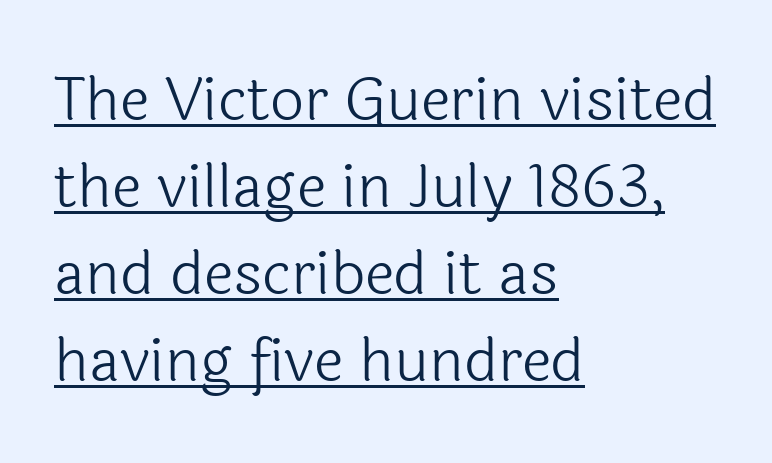
{"serif": "no", "italic": "no", "bold": "no", "weight": "light", "width": "normal", "x_height": "medium", "monospaced": "no", "underline": "yes", "align": "left", "line_spacing": "normal", "line_spacing_ratio": 1.45, "letter_spacing": "normal", "letter_spacing_em": 0.0, "glyph_px": 60}
